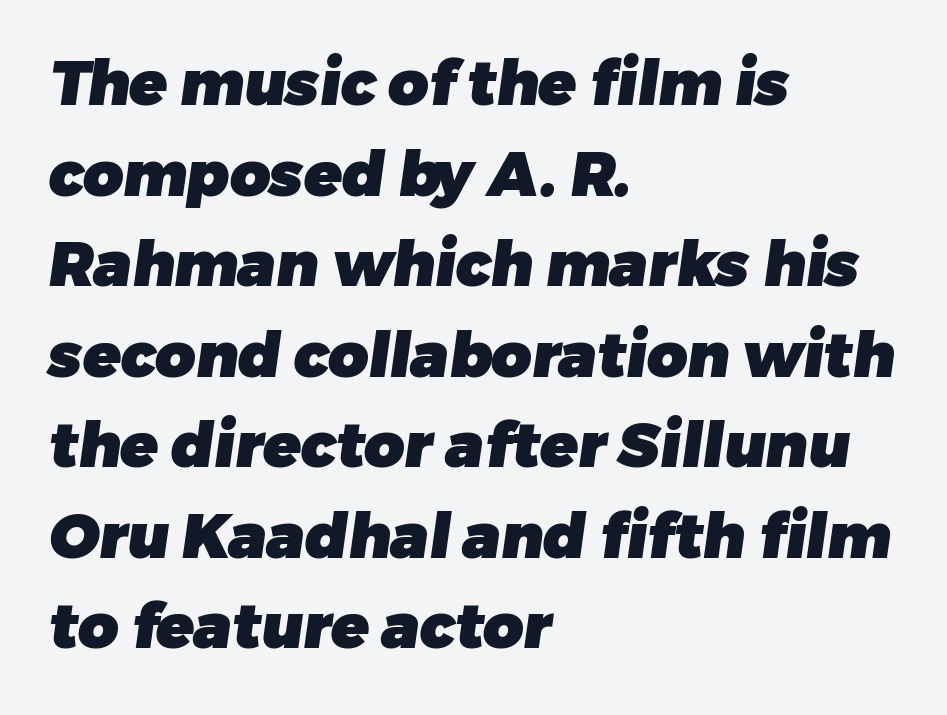
The image shows 62 px heavy sans-serif type; set left-aligned, normal line spacing (1.46x), normal letter spacing, not underlined; low stroke contrast and a medium x-height.
